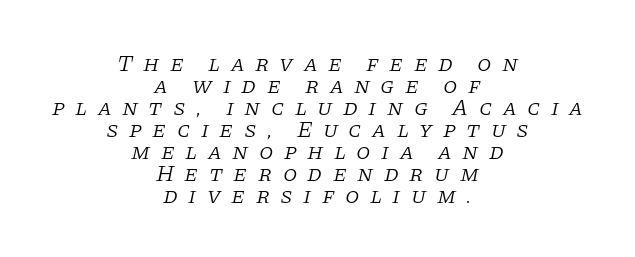
Q: Is the text bold? A: No.
Q: Is the text italic (slanted)? A: Yes, it leans right by about 11 degrees.
Q: Is the text underlined? A: No.
Q: How is the paragraph aligned? A: Centered.
Q: Is the spacing between letters normal or unusually wide? A: Unusually wide.
Q: Is the spacing between lines tight, normal or loose? A: Tight.
